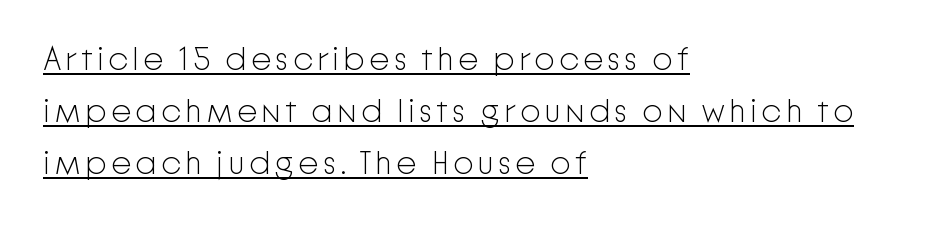
Proportional: the letters do not fall into vertical columns. The passage shown is typeset with a sans-serif family. Tall strokes in this sample are plumb rather than angled. No chunkiness to these letters — they're not bold. The string is rendered with underlining switched on. The lines are quadded left.
